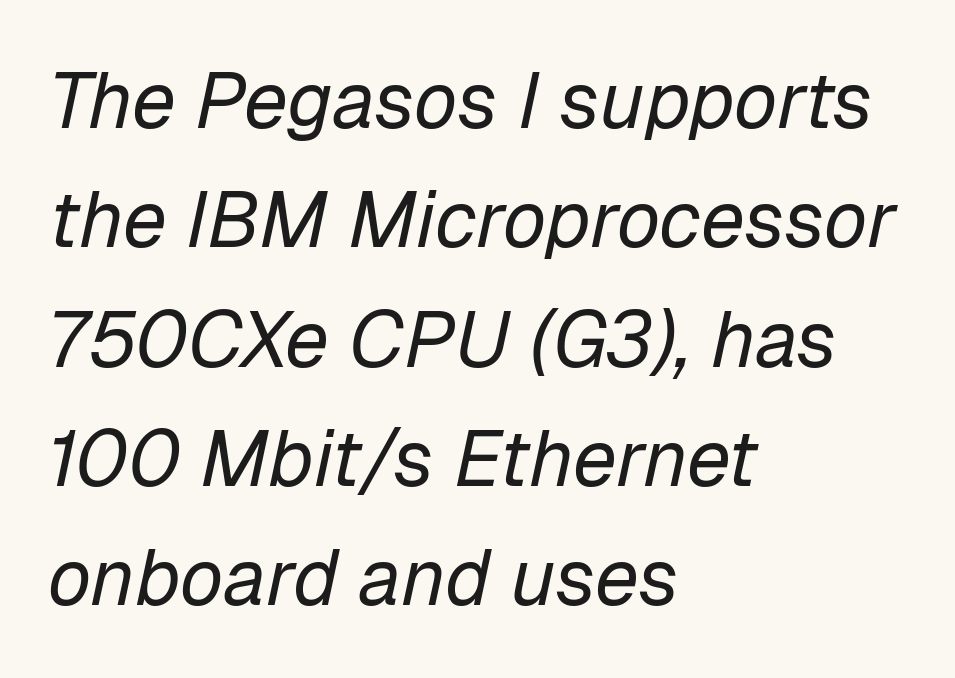
Q: Is the text bold? A: No.
Q: Is the text italic (slanted)? A: Yes, it leans right by about 12 degrees.
Q: Is the text underlined? A: No.
Q: How is the paragraph aligned? A: Left-aligned.
Q: Is the spacing between letters normal or unusually wide? A: Normal.
Q: Is the spacing between lines tight, normal or loose? A: Normal.
Q: Width (condensed, normal, or wide)? A: Normal.
Q: Stroke contrast? A: Low.
Q: x-height? A: Medium.
Q: Monospaced? A: No.
